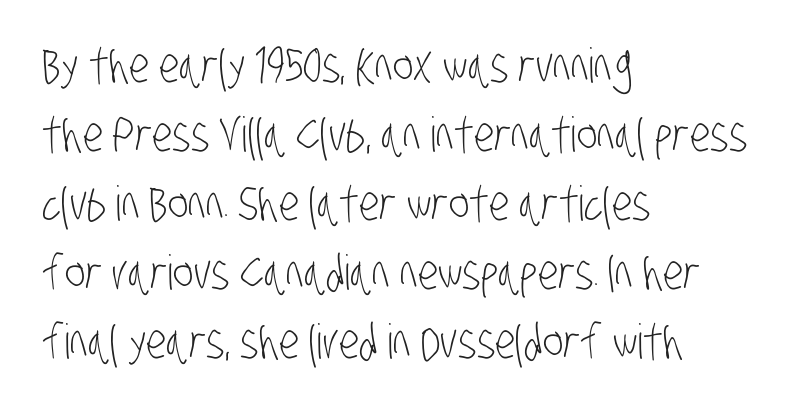
Q: Is the text bold? A: No.
Q: Is the typeface a serif or a sans-serif typeface? A: Sans-serif.
Q: Is the text underlined? A: No.
Q: How is the paragraph aligned? A: Left-aligned.
Q: Is the spacing between letters normal or unusually wide? A: Normal.
Q: Is the spacing between lines tight, normal or loose? A: Normal.
Q: Width (condensed, normal, or wide)? A: Condensed.
Q: Stroke contrast? A: Low.
Q: x-height? A: Large.
Q: Monospaced? A: No.
